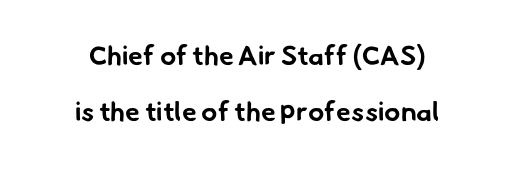
{"bold": "yes", "underline": "no", "line_spacing": "loose", "line_spacing_ratio": 2.08, "letter_spacing": "normal", "letter_spacing_em": 0.0, "glyph_px": 27}
